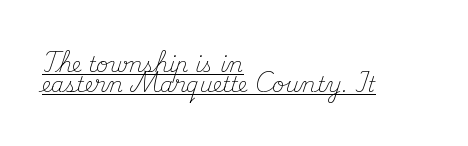
The image shows 21 px text type; set left-aligned, tight line spacing (0.96x), normal letter spacing, underlined.
